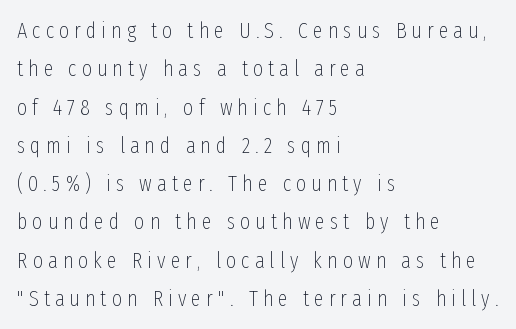
Descenders are the only things crossing below the line. Someone cranked the tracking dial way up on this one. A roman cut, with each character standing at attention. If you drew a ruler down the left edge, every line would touch it.
